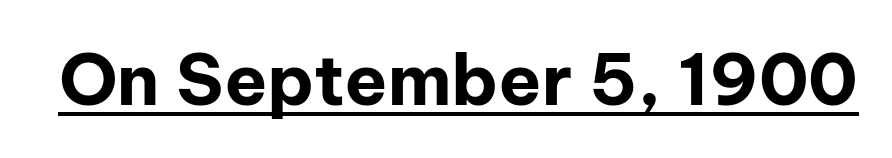
The image shows 71 px bold sans-serif type, upright; set normal letter spacing, underlined; low stroke contrast and a medium x-height.
